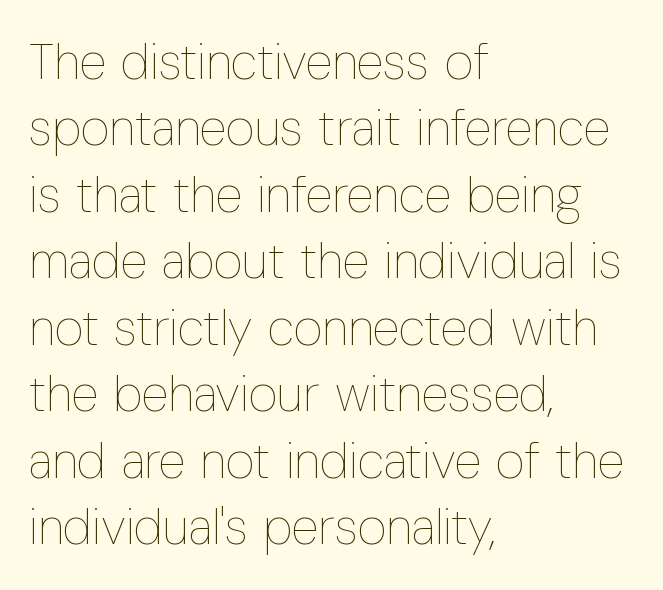
The image shows 50 px thin, condensed type, upright; set left-aligned, normal line spacing (1.33x), normal letter spacing, not underlined; low stroke contrast and a medium x-height.
